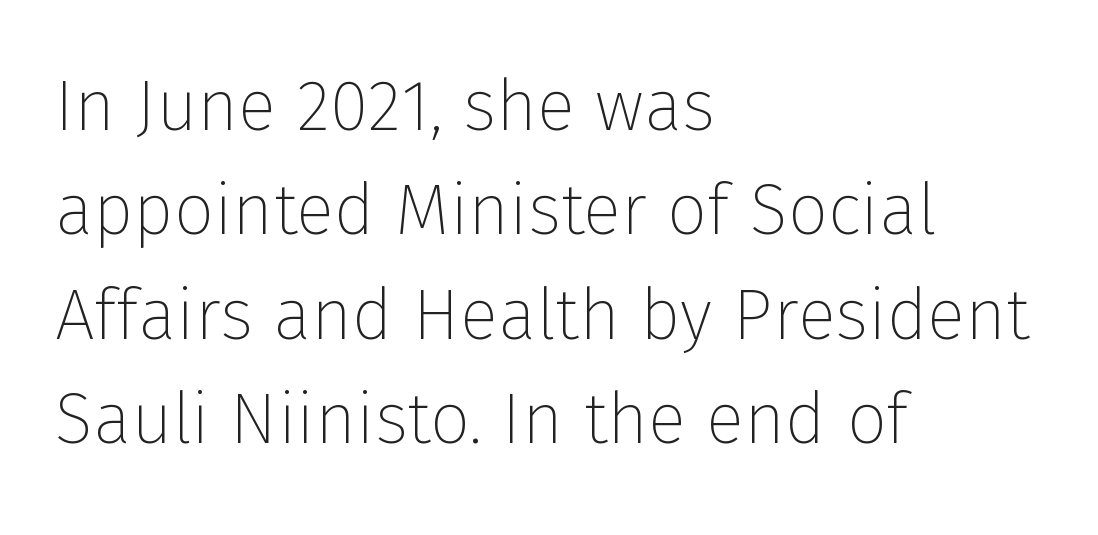
{"serif": "no", "italic": "no", "bold": "no", "weight": "thin", "width": "normal", "stroke_contrast": "low", "x_height": "medium", "monospaced": "no", "underline": "no", "align": "left", "line_spacing": "normal", "line_spacing_ratio": 1.47, "letter_spacing": "normal", "letter_spacing_em": 0.0, "glyph_px": 71}
